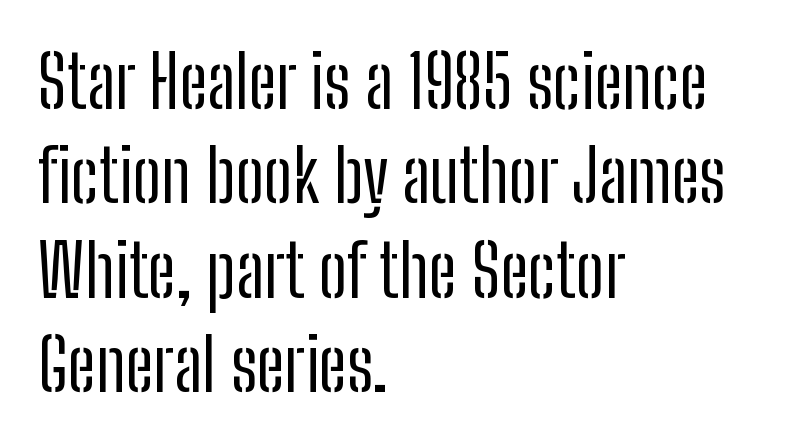
{"serif": "no", "italic": "no", "bold": "no", "weight": "regular", "width": "condensed", "stroke_contrast": "low", "x_height": "medium", "monospaced": "no", "underline": "no", "align": "left", "line_spacing": "normal", "line_spacing_ratio": 1.31, "letter_spacing": "normal", "letter_spacing_em": 0.0, "glyph_px": 72}
